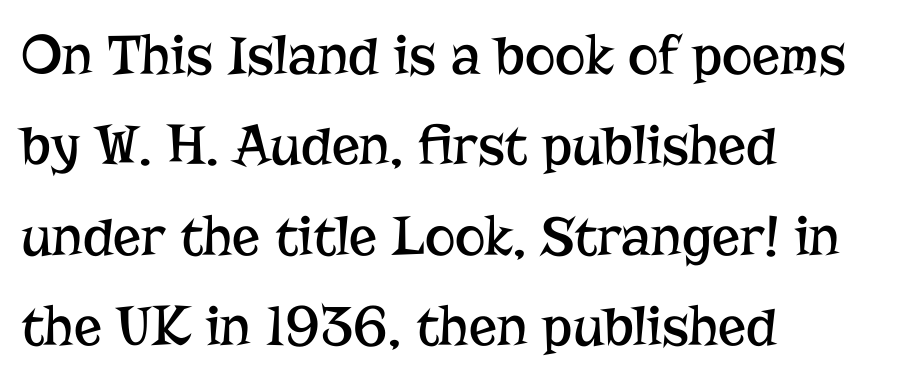
The image shows 58 px regular-weight serif type, upright; set left-aligned, normal line spacing (1.56x), normal letter spacing, not underlined; low stroke contrast and a medium x-height.
